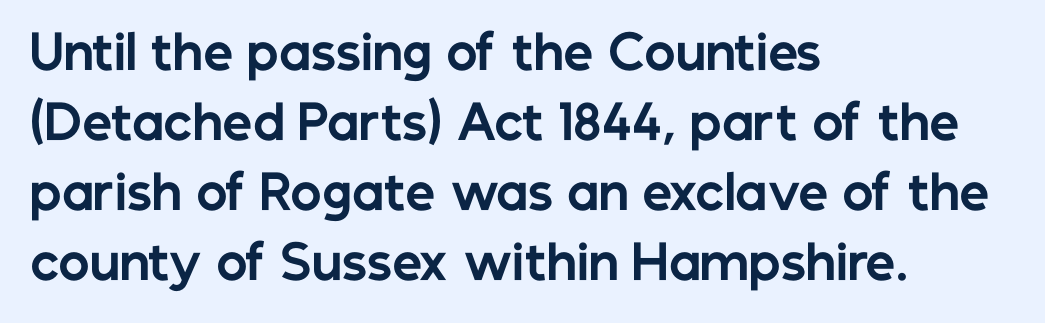
{"serif": "no", "italic": "no", "bold": "yes", "weight": "bold", "width": "normal", "stroke_contrast": "low", "x_height": "medium", "monospaced": "no", "underline": "no", "align": "left", "line_spacing": "normal", "line_spacing_ratio": 1.49, "letter_spacing": "normal", "letter_spacing_em": 0.0, "glyph_px": 47}
